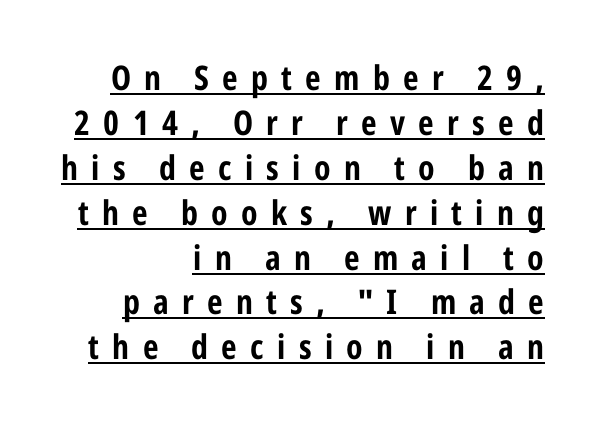
{"serif": "no", "italic": "no", "bold": "yes", "weight": "bold", "width": "condensed", "stroke_contrast": "low", "x_height": "medium", "monospaced": "no", "underline": "yes", "align": "right", "line_spacing": "normal", "line_spacing_ratio": 1.32, "letter_spacing": "wide", "letter_spacing_em": 0.39, "glyph_px": 34}
